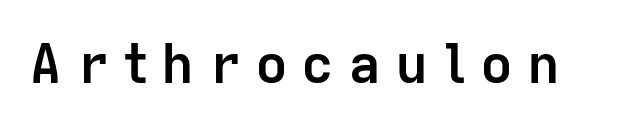
Note the varied advance widths — an 'i' is clearly narrower than an 'm'. This rendering employs a face without finishing strokes, i.e., a sans-serif. Has an underline been added? It has not. A typesetter would mark this as roman, not italic. Heft: maximum for text — a bold. In terms of letterspacing, this is a distinctly airy, spread setting.
